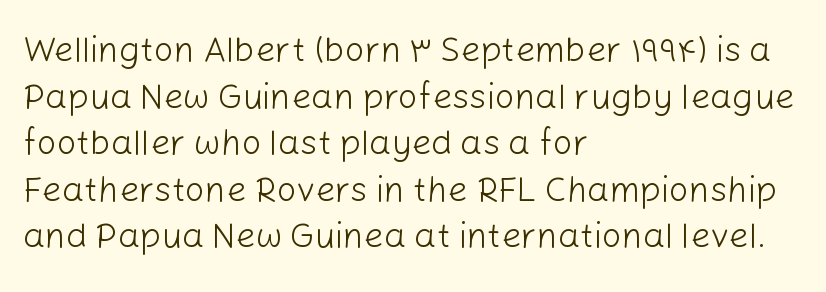
The image shows 35 px light sans-serif type, upright; set left-aligned, normal line spacing (1.33x), normal letter spacing, not underlined; low stroke contrast and a medium x-height.
